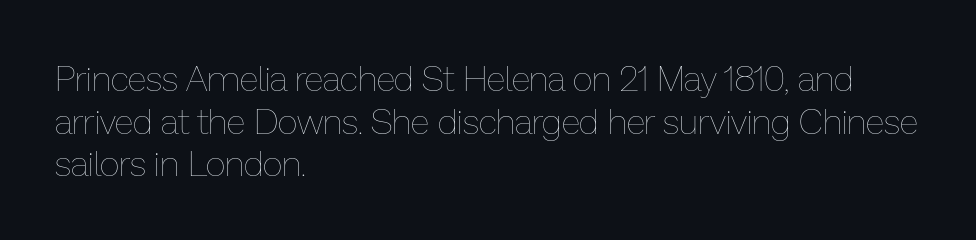
{"italic": "no", "bold": "no", "weight": "thin", "width": "normal", "stroke_contrast": "low", "x_height": "medium", "monospaced": "no", "underline": "no", "align": "left", "line_spacing_ratio": 1.22, "letter_spacing": "normal", "letter_spacing_em": 0.0, "glyph_px": 35}
